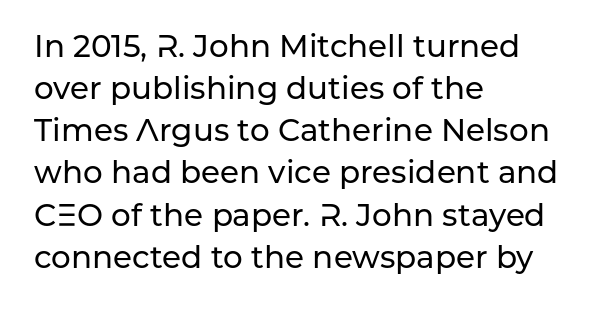
The image shows 31 px sans-serif type, upright; set left-aligned, normal line spacing (1.36x), normal letter spacing, not underlined; low stroke contrast and a medium x-height.
